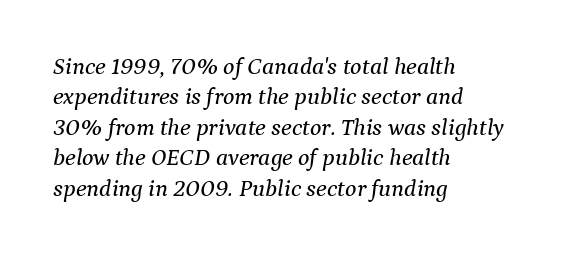
The image shows 24 px text type, italic (leaning right); set left-aligned, normal line spacing (1.27x), normal letter spacing, not underlined.
